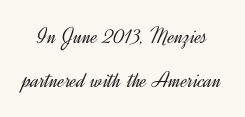
The image shows 23 px text type; set loose line spacing (1.91x), normal letter spacing, not underlined.
